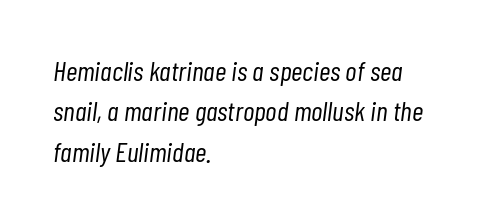
The image shows 28 px light, condensed type, italic (leaning right); set left-aligned, normal line spacing (1.44x), normal letter spacing, not underlined; low stroke contrast and a medium x-height.
